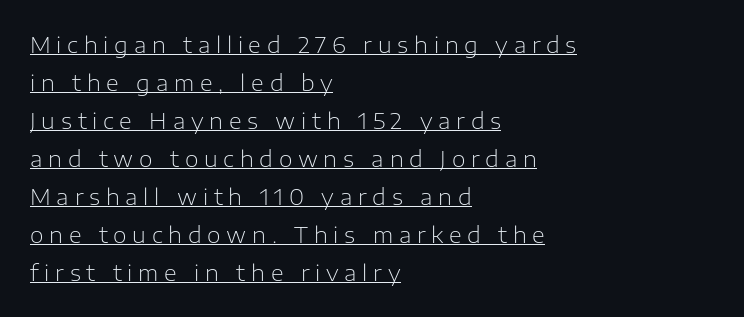
Line beginnings align vertically; line endings do not. Stem width sits at or under what a default text font uses. The letters stand upright; this is a roman face. Beneath each row of characters lies a ruled line. Does extra space separate the letters? Yes, quite a lot of it.
